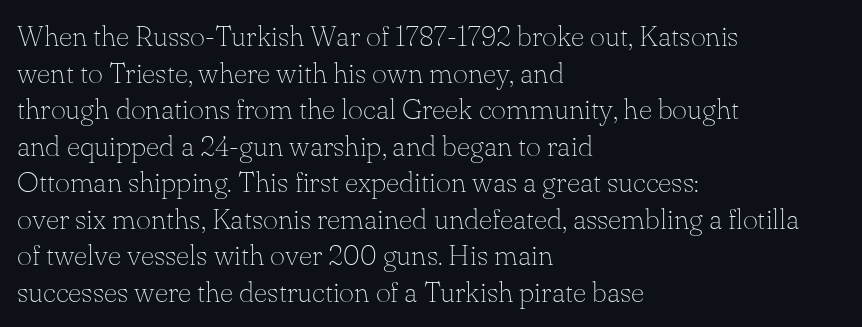
{"serif": "yes", "italic": "no", "bold": "no", "weight": "thin", "width": "normal", "stroke_contrast": "low", "x_height": "small", "monospaced": "no", "underline": "no", "align": "left", "line_spacing": "normal", "line_spacing_ratio": 1.26, "letter_spacing": "normal", "letter_spacing_em": 0.0, "glyph_px": 29}
